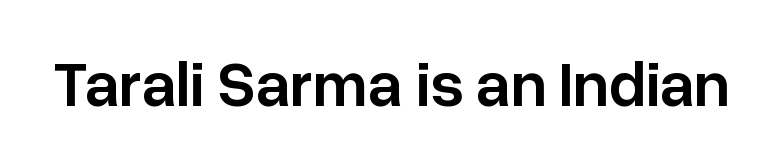
The image shows 64 px semibold sans-serif type, upright; set normal letter spacing, not underlined; low stroke contrast and a medium x-height.
